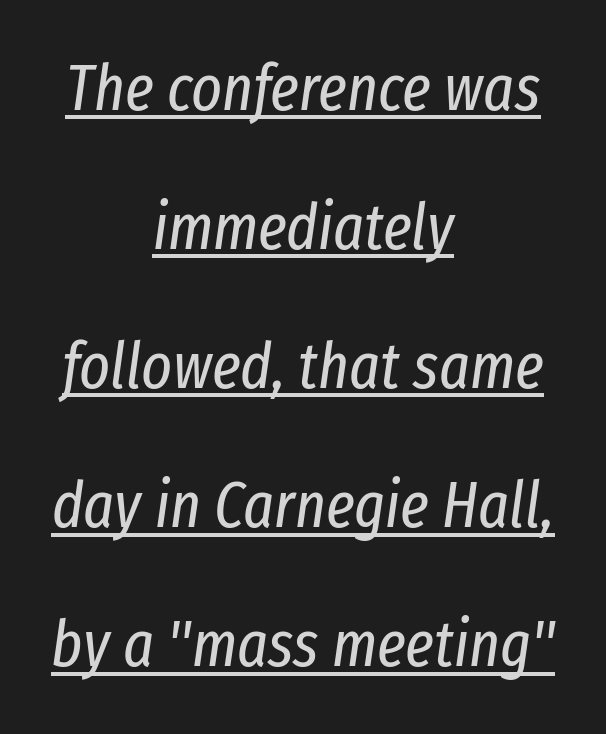
Q: Is the text bold? A: No.
Q: Is the text italic (slanted)? A: Yes, it leans right by about 8 degrees.
Q: Is the text underlined? A: Yes.
Q: How is the paragraph aligned? A: Centered.
Q: Is the spacing between letters normal or unusually wide? A: Normal.
Q: Is the spacing between lines tight, normal or loose? A: Loose.
Q: Width (condensed, normal, or wide)? A: Condensed.
Q: Stroke contrast? A: Low.
Q: x-height? A: Medium.
Q: Monospaced? A: No.
